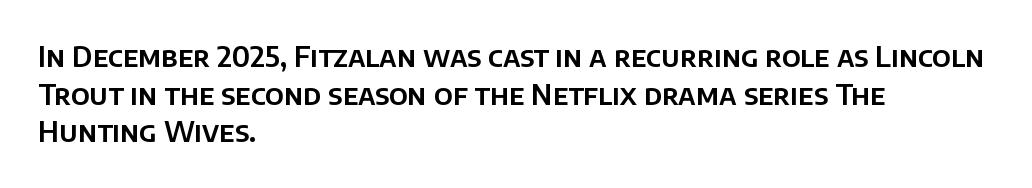
Q: Is the text italic (slanted)? A: No, it is upright.
Q: Is the typeface a serif or a sans-serif typeface? A: Sans-serif.
Q: Is the text underlined? A: No.
Q: How is the paragraph aligned? A: Left-aligned.
Q: Is the spacing between letters normal or unusually wide? A: Normal.
Q: Is the spacing between lines tight, normal or loose? A: Normal.
Q: Width (condensed, normal, or wide)? A: Normal.
Q: Stroke contrast? A: Low.
Q: x-height? A: Large.
Q: Monospaced? A: No.
